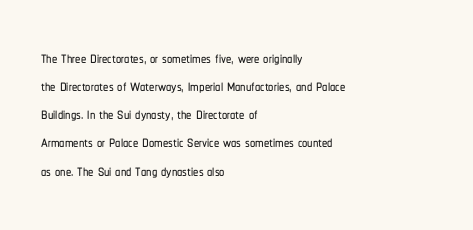
Q: Is the text italic (slanted)? A: No, it is upright.
Q: Is the text underlined? A: No.
Q: How is the paragraph aligned? A: Left-aligned.
Q: Is the spacing between letters normal or unusually wide? A: Normal.
Q: Is the spacing between lines tight, normal or loose? A: Normal.
